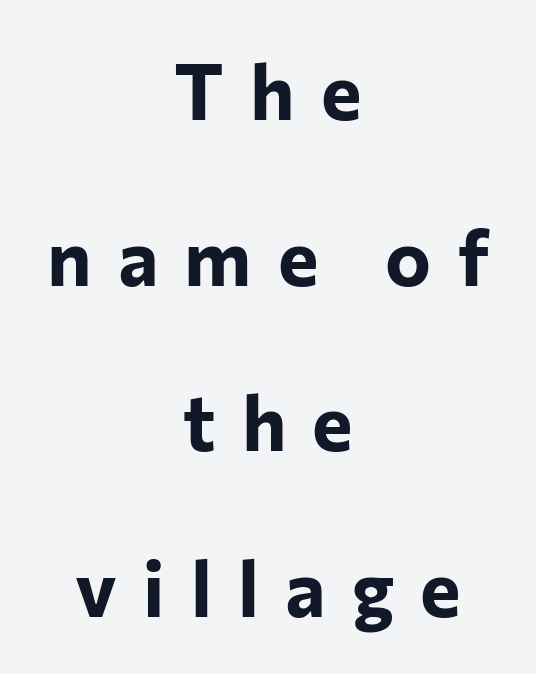
Baseline-to-baseline distance is far greater than the letter height. Think of a printed novel: that variable character pitch is what you see here. The glyphs in this specimen are sans serif. Vertical strokes here are truly vertical. Caption: multi-line text, centered on the measure. Tracking value appears strongly positive — letters spread wide.
